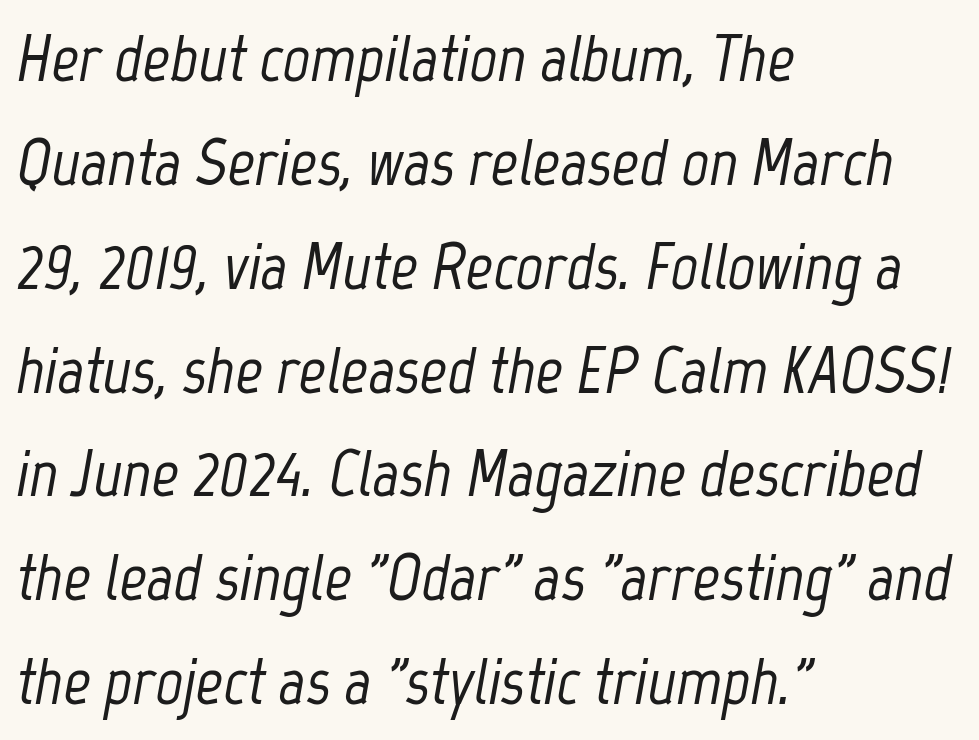
Q: Is the text italic (slanted)? A: Yes, it leans right by about 12 degrees.
Q: Is the text underlined? A: No.
Q: How is the paragraph aligned? A: Left-aligned.
Q: Is the spacing between letters normal or unusually wide? A: Normal.
Q: Is the spacing between lines tight, normal or loose? A: Normal.
Q: Width (condensed, normal, or wide)? A: Condensed.
Q: Stroke contrast? A: Low.
Q: x-height? A: Medium.
Q: Monospaced? A: No.
